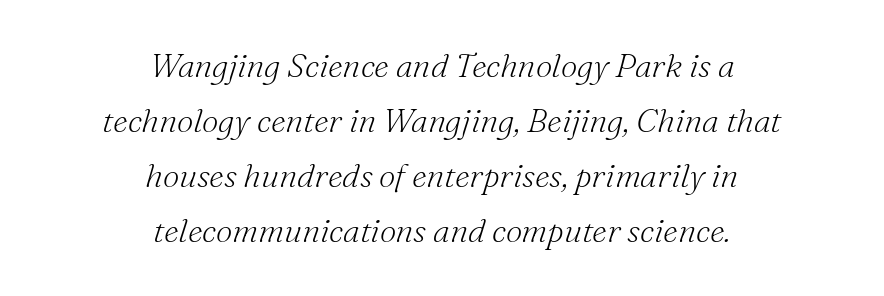
The image shows 33 px light serif type, italic (leaning right); set centered, normal line spacing (1.67x), normal letter spacing, not underlined; medium stroke contrast and a small x-height.
